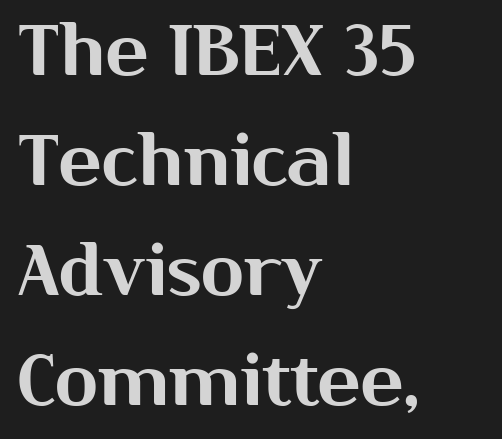
Q: Is the text italic (slanted)? A: No, it is upright.
Q: Is the typeface a serif or a sans-serif typeface? A: Sans-serif.
Q: Is the text underlined? A: No.
Q: How is the paragraph aligned? A: Left-aligned.
Q: Is the spacing between letters normal or unusually wide? A: Normal.
Q: Is the spacing between lines tight, normal or loose? A: Normal.
Q: Width (condensed, normal, or wide)? A: Normal.
Q: Stroke contrast? A: Medium.
Q: x-height? A: Medium.
Q: Monospaced? A: No.
